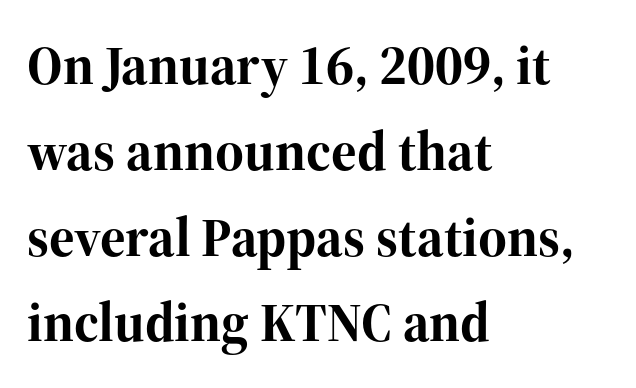
Quick note: not italic, upright. No extra tracking has been applied to these lines. Typographically, this falls in the serif category. Plain, unruled lines of type.
